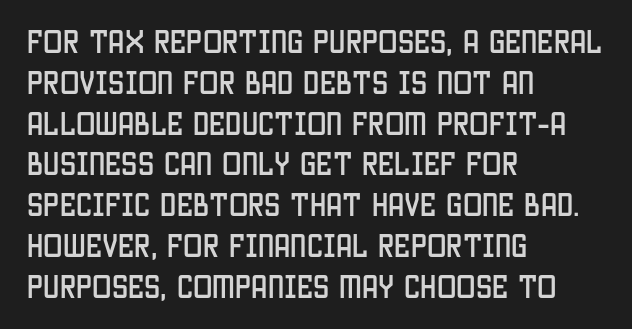
Q: Is the text italic (slanted)? A: No, it is upright.
Q: Is the text underlined? A: No.
Q: How is the paragraph aligned? A: Left-aligned.
Q: Is the spacing between letters normal or unusually wide? A: Normal.
Q: Is the spacing between lines tight, normal or loose? A: Normal.
